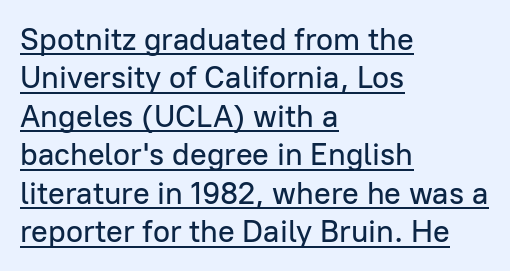
The image shows 31 px sans-serif type, upright; set left-aligned, line spacing 1.24x, normal letter spacing, underlined; low stroke contrast and a medium x-height.
